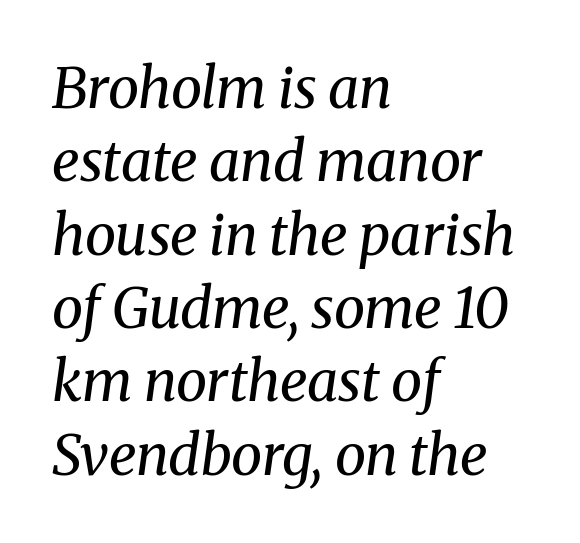
Regarding serifs, this sample has them. Does extra space separate the letters? No, they use regular spacing. The space beneath each line is pristine and unruled. Does the copy run flush right? No — it runs flush left.
